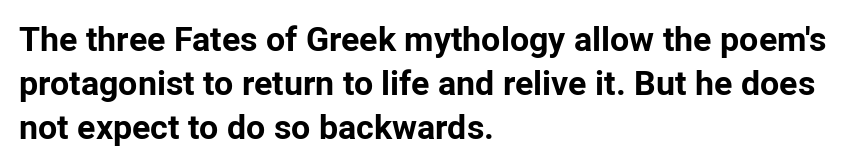
Q: Is the text bold? A: Yes.
Q: Is the text italic (slanted)? A: No, it is upright.
Q: Is the typeface a serif or a sans-serif typeface? A: Sans-serif.
Q: Is the text underlined? A: No.
Q: How is the paragraph aligned? A: Left-aligned.
Q: Is the spacing between letters normal or unusually wide? A: Normal.
Q: Is the spacing between lines tight, normal or loose? A: Normal.
Q: Width (condensed, normal, or wide)? A: Normal.
Q: Stroke contrast? A: Low.
Q: x-height? A: Medium.
Q: Monospaced? A: No.
